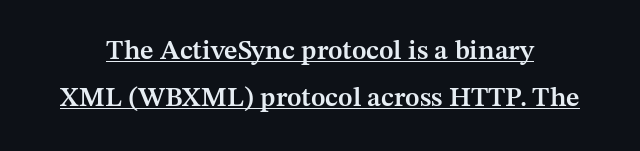
The image shows 27 px text type, upright; set centered, line spacing 1.74x, normal letter spacing, underlined.
